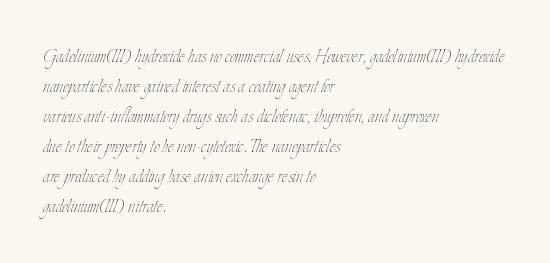
{"bold": "no", "underline": "no", "align": "left", "line_spacing": "normal", "line_spacing_ratio": 1.36, "letter_spacing": "normal", "letter_spacing_em": 0.0, "glyph_px": 22}
